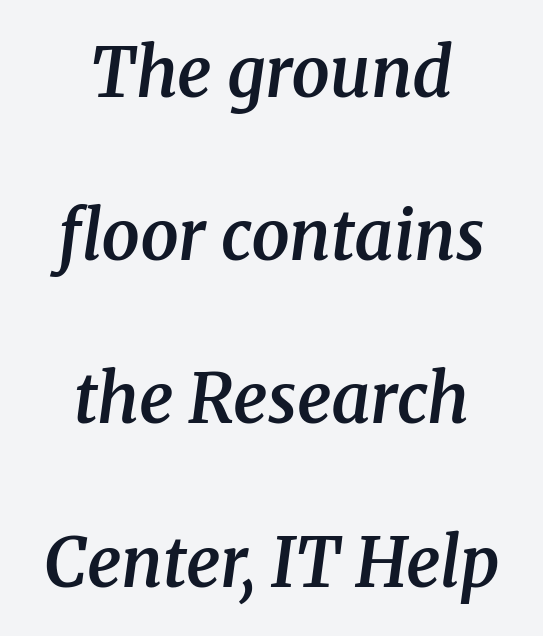
Underline: absent. Both edges are ragged and mirror each other, which tells us the setting is centered. Baseline-to-baseline distance is far greater than the letter height. A fair bit of extra ink — the face is semibold, not bold.
